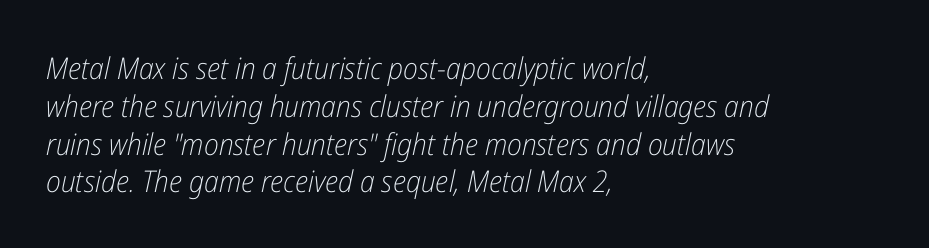
The image shows 30 px light, condensed type, italic (leaning right); set left-aligned, normal line spacing (1.26x), normal letter spacing, not underlined; low stroke contrast and a medium x-height.
